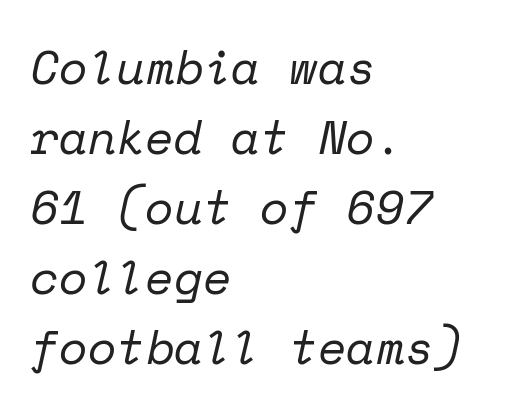
The image shows 47 px regular-weight serif type, italic (leaning right), monospaced; set left-aligned, normal line spacing (1.49x), normal letter spacing, not underlined; low stroke contrast and a medium x-height.
